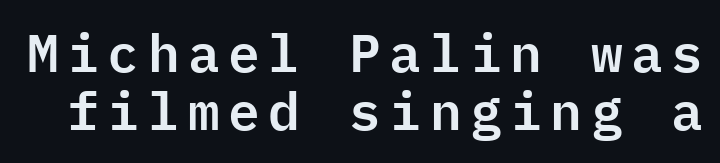
The image shows 53 px sans-serif type, upright, monospaced; set tight line spacing (1.1x), not underlined; low stroke contrast and a medium x-height.
